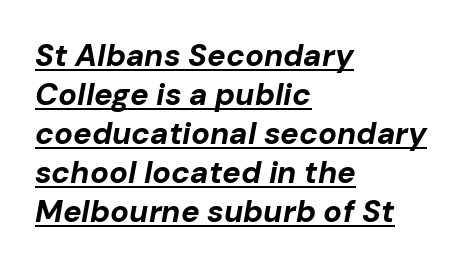
{"italic": "yes", "lean": "right", "slant_degrees": 10, "bold": "yes", "weight": "bold", "width": "normal", "stroke_contrast": "low", "x_height": "medium", "monospaced": "no", "underline": "yes", "align": "left", "line_spacing": "normal", "line_spacing_ratio": 1.26, "letter_spacing": "normal", "letter_spacing_em": 0.0, "glyph_px": 31}
